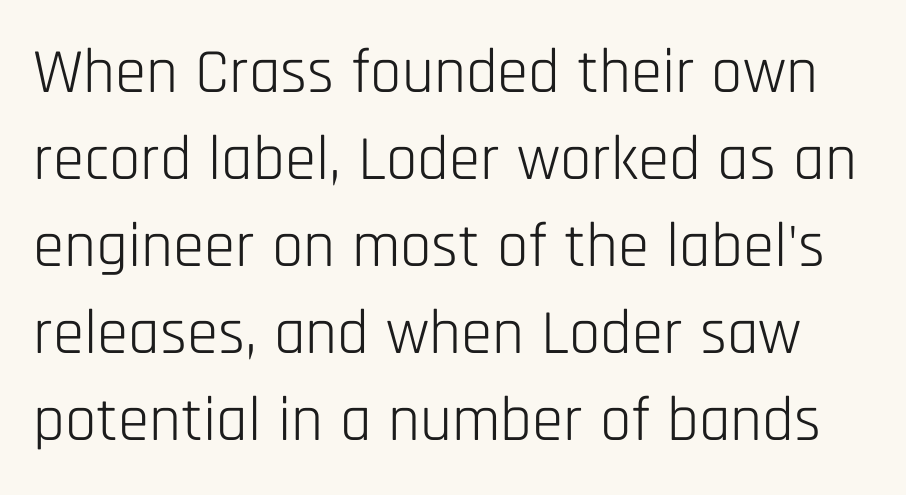
{"serif": "no", "italic": "no", "bold": "no", "weight": "light", "width": "condensed", "stroke_contrast": "low", "x_height": "large", "monospaced": "no", "underline": "no", "line_spacing": "normal", "line_spacing_ratio": 1.38, "letter_spacing": "normal", "letter_spacing_em": 0.0, "glyph_px": 63}
